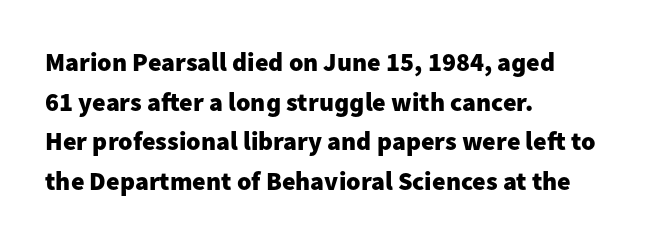
Q: Is the text bold? A: Yes.
Q: Is the text italic (slanted)? A: No, it is upright.
Q: Is the text underlined? A: No.
Q: How is the paragraph aligned? A: Left-aligned.
Q: Is the spacing between letters normal or unusually wide? A: Normal.
Q: Is the spacing between lines tight, normal or loose? A: Normal.
